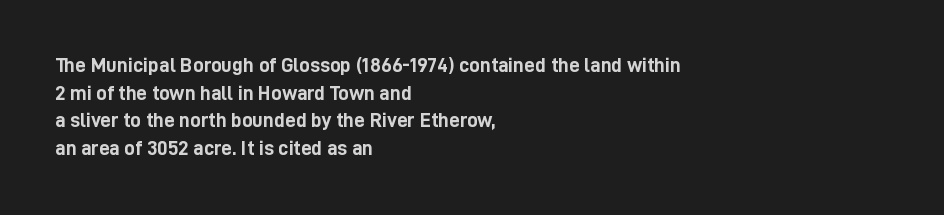
Normally led — the rows are evenly, conventionally spaced. Caption: standard tracking, unaltered. Check the space under the baseline: it is left empty. This sample is left-justified, so line endings fall wherever the words run out. These lines were composed using upright roman letters.
